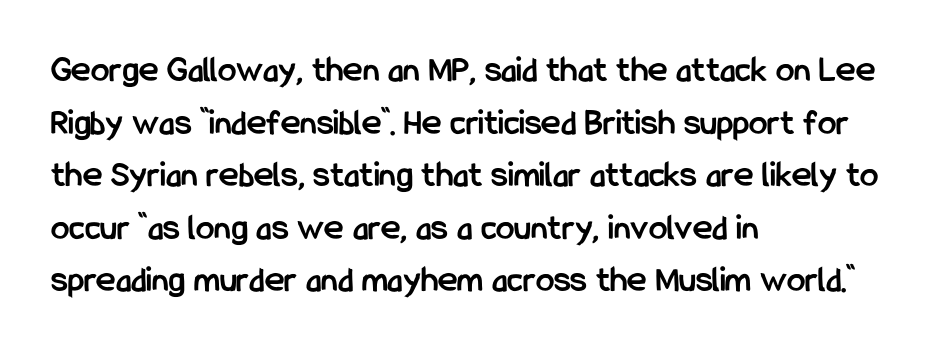
The image shows 37 px semibold, condensed sans-serif type, upright; set left-aligned, normal line spacing (1.42x), normal letter spacing, not underlined; low stroke contrast and a medium x-height.
